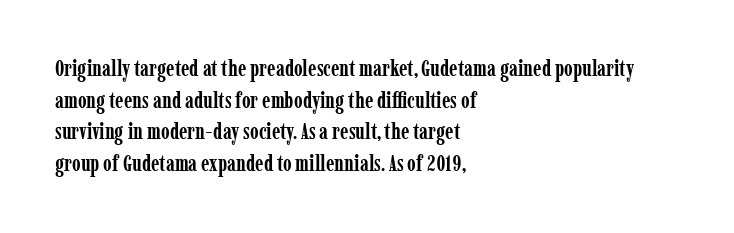
{"italic": "no", "bold": "yes", "underline": "no", "align": "left", "line_spacing": "normal", "line_spacing_ratio": 1.44, "letter_spacing": "normal", "letter_spacing_em": 0.0, "glyph_px": 22}
